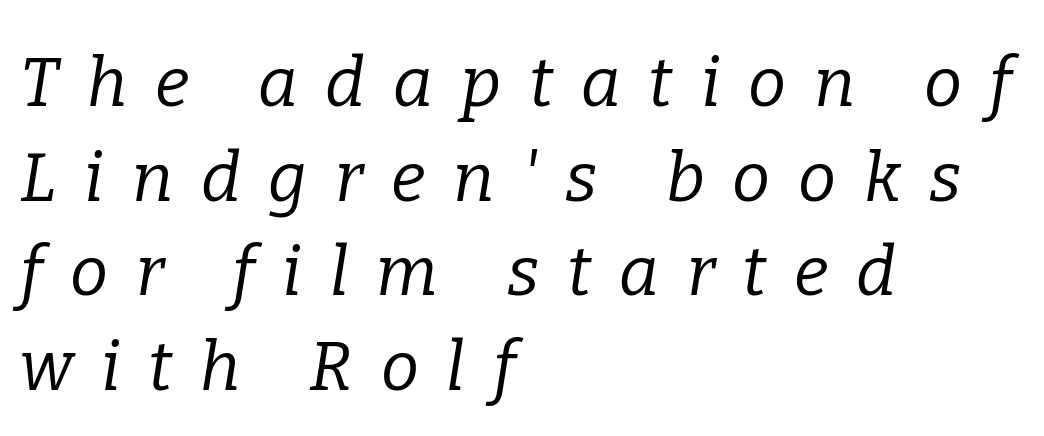
The image shows 68 px regular-weight serif type, italic (leaning right); set left-aligned, normal line spacing (1.39x), unusually wide letter spacing (+0.41 em), not underlined; low stroke contrast and a medium x-height.
